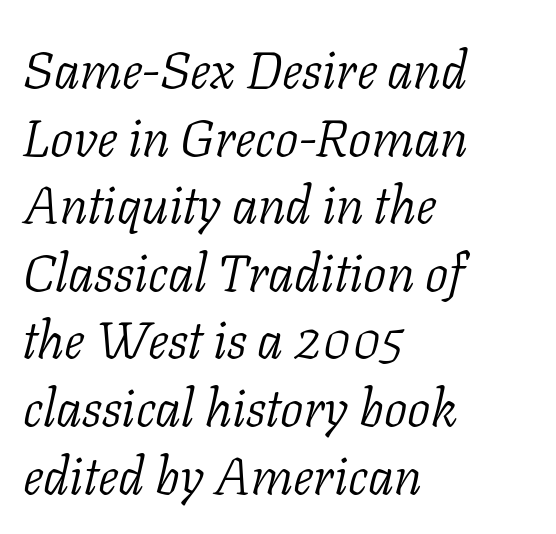
{"serif": "yes", "italic": "yes", "lean": "right", "slant_degrees": 11, "bold": "no", "weight": "light", "width": "normal", "stroke_contrast": "low", "x_height": "medium", "monospaced": "no", "underline": "no", "align": "left", "line_spacing": "normal", "line_spacing_ratio": 1.3, "letter_spacing": "normal", "letter_spacing_em": 0.0, "glyph_px": 52}
